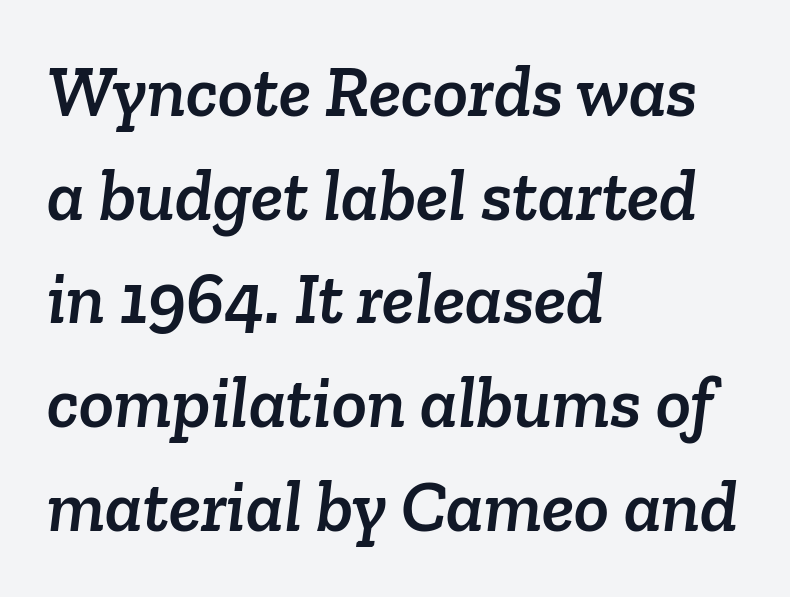
Q: Is the typeface a serif or a sans-serif typeface? A: Serif.
Q: Is the text underlined? A: No.
Q: How is the paragraph aligned? A: Left-aligned.
Q: Is the spacing between letters normal or unusually wide? A: Normal.
Q: Is the spacing between lines tight, normal or loose? A: Normal.
Q: Width (condensed, normal, or wide)? A: Normal.
Q: Stroke contrast? A: Low.
Q: x-height? A: Medium.
Q: Monospaced? A: No.
